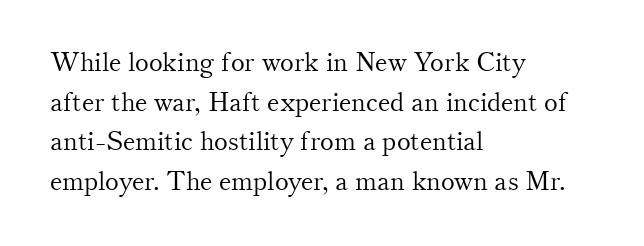
Q: Is the text bold? A: No.
Q: Is the text italic (slanted)? A: No, it is upright.
Q: Is the text underlined? A: No.
Q: How is the paragraph aligned? A: Left-aligned.
Q: Is the spacing between letters normal or unusually wide? A: Normal.
Q: Is the spacing between lines tight, normal or loose? A: Normal.
